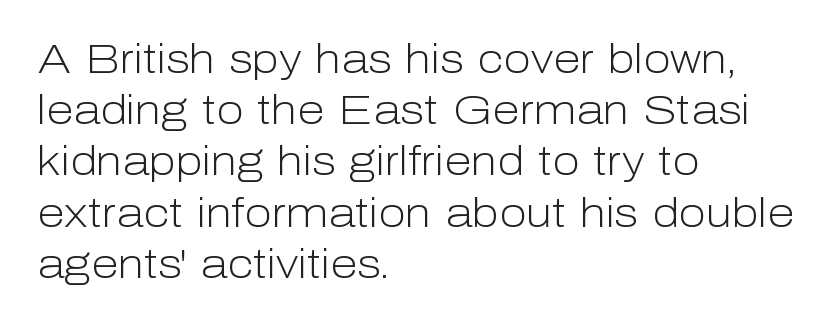
No word sits above an underline. This sample has the flowing, uneven cadence of proportional lettering. The ragged edge is on the right, which tells us the setting is flush left. The axis of the letterforms is exactly vertical. Default kerning and tracking; the words read as compact shapes. Weight: not bold — regular or lighter.
